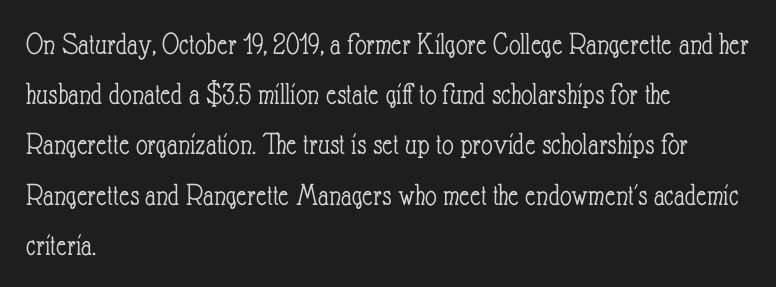
Q: Is the text bold? A: No.
Q: Is the text italic (slanted)? A: No, it is upright.
Q: Is the text underlined? A: No.
Q: How is the paragraph aligned? A: Left-aligned.
Q: Is the spacing between letters normal or unusually wide? A: Normal.
Q: Is the spacing between lines tight, normal or loose? A: Normal.
Q: Width (condensed, normal, or wide)? A: Condensed.
Q: Stroke contrast? A: Low.
Q: x-height? A: Small.
Q: Monospaced? A: No.
